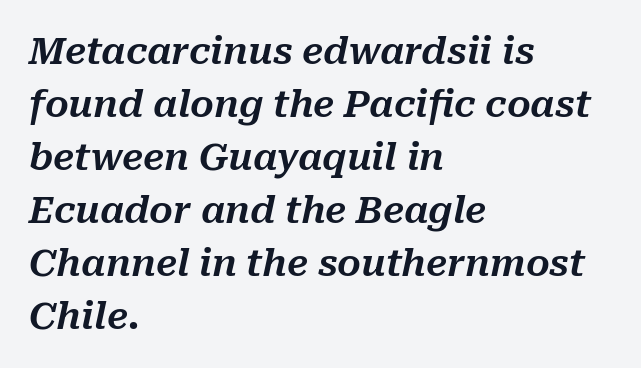
The lines are quadded left. Every character sits at an angle, as italics do. Honestly, the letter spacing is just normal — you wouldn't notice it. The face used here is proportionally spaced, like ordinary book or web type. Check the space under the baseline: it is left empty.
